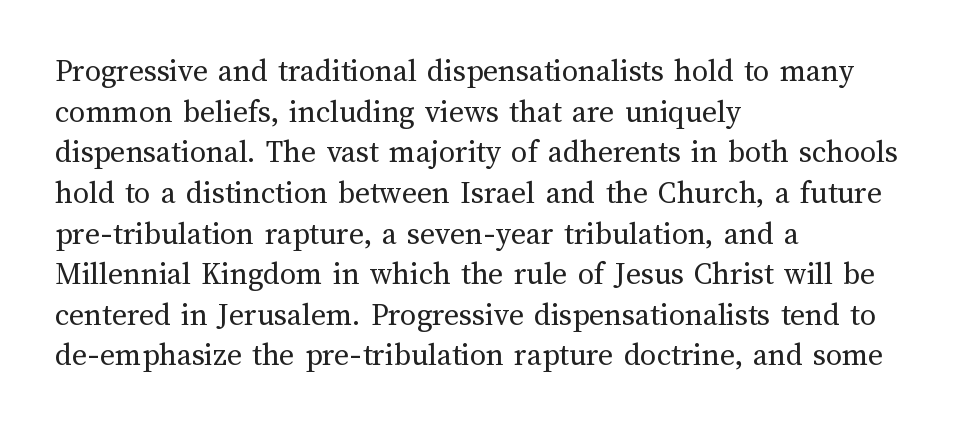
Vertical stems look standard width or narrower in stroke. A typesetter would call this proportional, since set widths differ per character. These lines are set flush left with a ragged right edge. No word sits above an underline. These lines sit exactly where default settings would place them.
